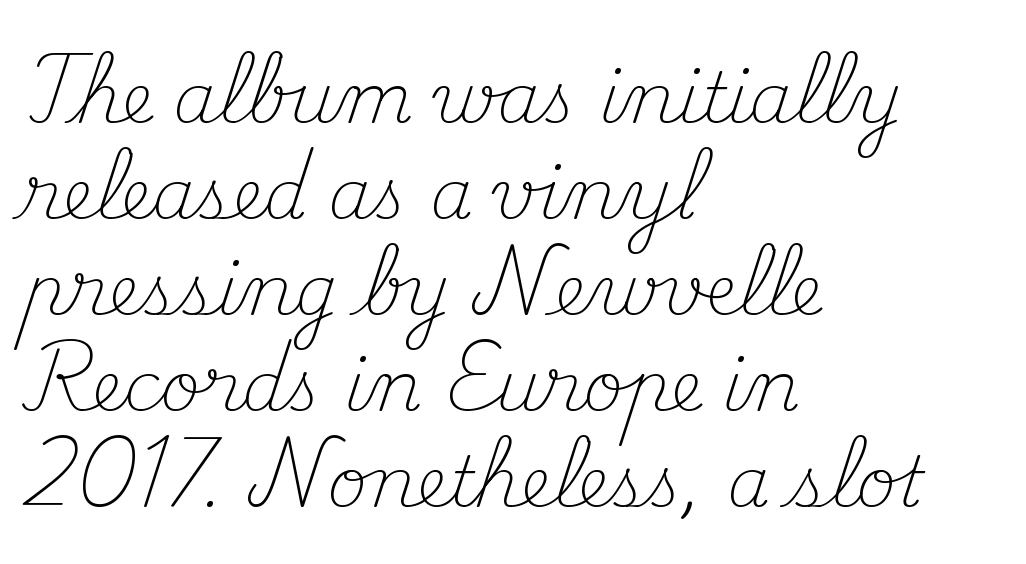
Normally led — the rows are evenly, conventionally spaced. Words appear dense and cohesive because spacing is normal. Each row of text sits above clean, open space. Classification — serif. The weight would be labelled regular, book, light, or lighter still.
